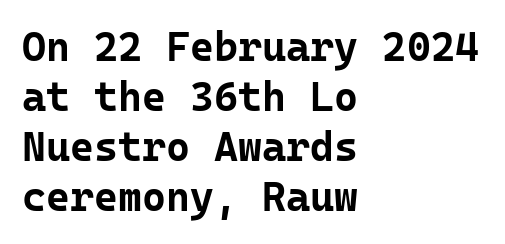
The image shows 41 px bold sans-serif type, upright, monospaced; set left-aligned, line spacing 1.22x, normal letter spacing, not underlined; low stroke contrast and a medium x-height.
